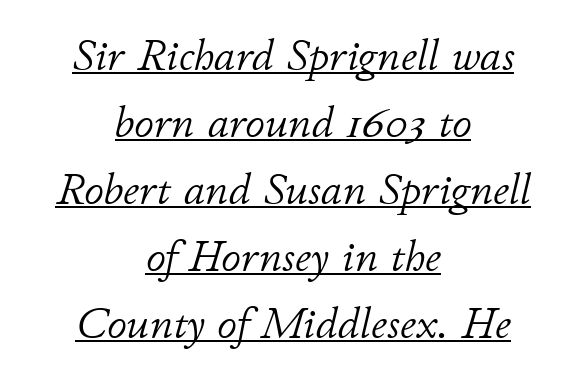
Italic? Definitely — the glyphs are oblique. Students, observe the line beneath the letters — that is underlining. The text block is weighted toward neither margin, spreading evenly from the middle. Compared with typical body copy, the letter spacing here is the same. Normally led — the rows are evenly, conventionally spaced.
